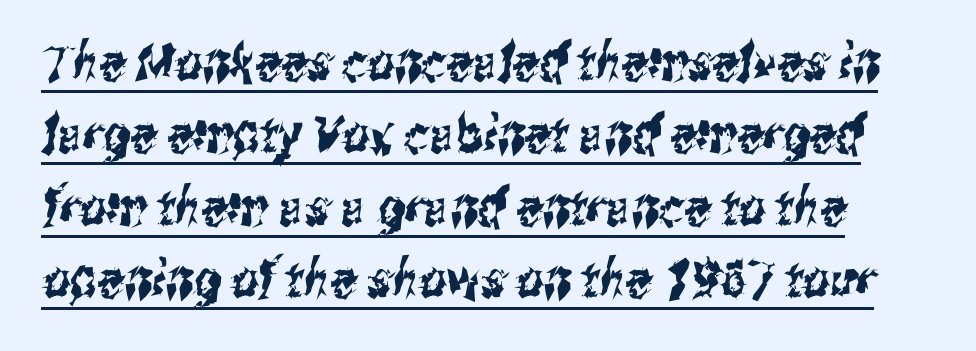
Q: Is the typeface a serif or a sans-serif typeface? A: Sans-serif.
Q: Is the text underlined? A: Yes.
Q: How is the paragraph aligned? A: Left-aligned.
Q: Is the spacing between letters normal or unusually wide? A: Normal.
Q: Is the spacing between lines tight, normal or loose? A: Normal.
Q: Width (condensed, normal, or wide)? A: Condensed.
Q: Stroke contrast? A: Medium.
Q: x-height? A: Medium.
Q: Monospaced? A: No.
